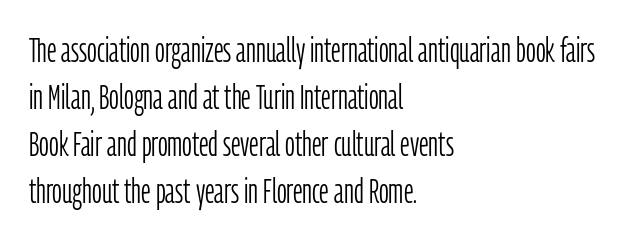
{"serif": "no", "italic": "no", "bold": "no", "weight": "light", "width": "condensed", "stroke_contrast": "low", "x_height": "medium", "monospaced": "no", "underline": "no", "align": "left", "line_spacing": "normal", "line_spacing_ratio": 1.38, "letter_spacing": "normal", "letter_spacing_em": 0.0, "glyph_px": 34}
